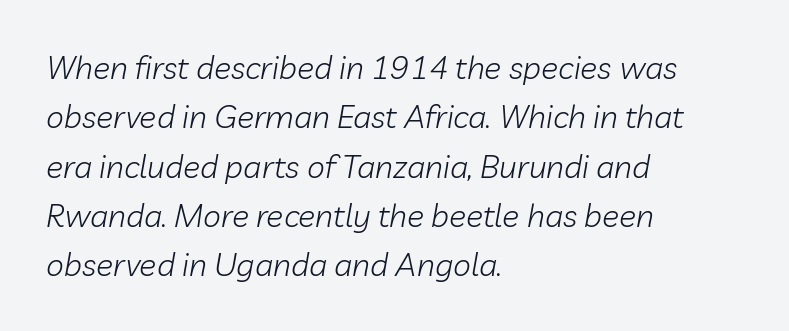
Tracking here is standard; glyphs follow each other at the usual distance. Only glyphs here, with clear space below each row. Notice how descenders clear the ascenders below comfortably — that's standard leading. The passage shown is not bold in any degree. Here the designer chose a conventional face with non-uniform glyph widths. The whole block is typeset with a tilt.
